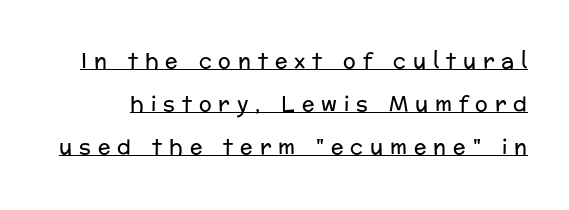
The image shows 21 px text type, upright; set loose line spacing (2.05x), unusually wide letter spacing (+0.33 em), underlined.
